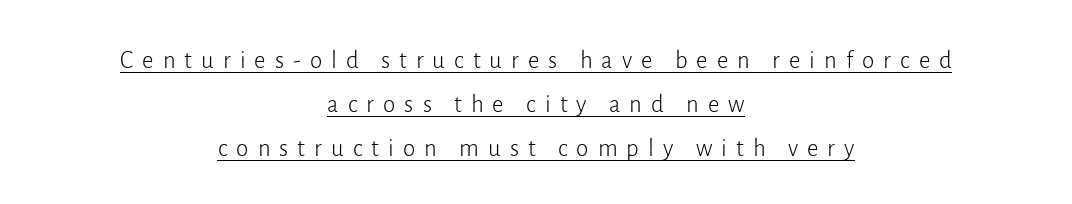
The image shows 25 px text type, upright; set centered, line spacing 1.77x, unusually wide letter spacing (+0.36 em), underlined.
